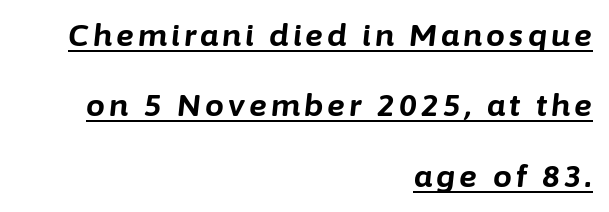
{"italic": "yes", "lean": "right", "slant_degrees": 6, "bold": "yes", "weight": "bold", "width": "normal", "stroke_contrast": "low", "x_height": "medium", "monospaced": "no", "underline": "yes", "align": "right", "line_spacing": "loose", "line_spacing_ratio": 2.35, "glyph_px": 30}
